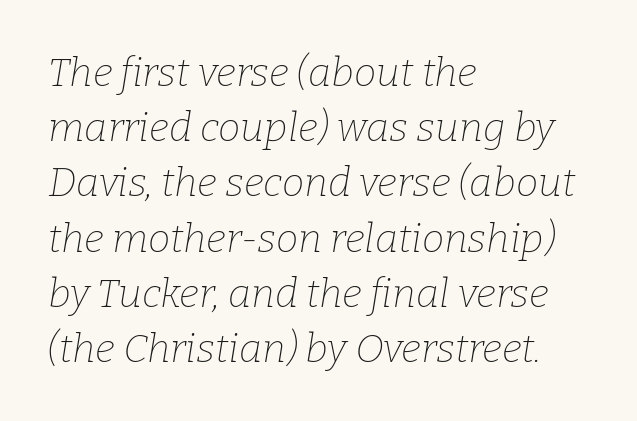
Horizontal alignment here is leftward, the default for most running prose. Here the glyphs are tracked normally, forming tight word shapes. The rows are spaced the way most documents space them. Compared with ordinary roman type, these characters are visibly tilted.
